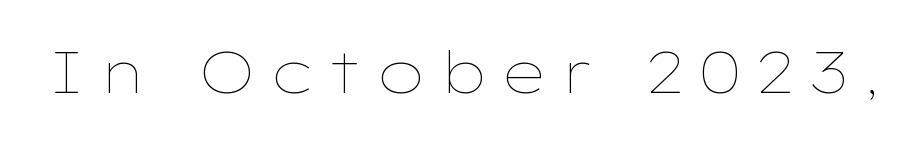
The image shows 57 px thin, wide type, upright; set unusually wide letter spacing (+0.21 em), not underlined; low stroke contrast and a medium x-height.
